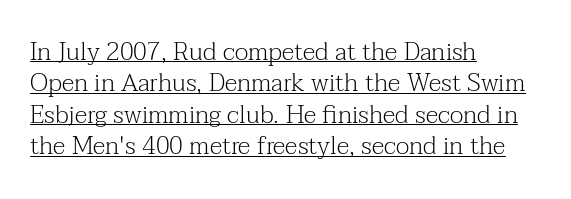
These lines keep a tight, regular rhythm from letter to letter. When letters stand straight like this, we call the style roman or upright. The block of text has a typical density, with ordinary space between rows. Each stroke keeps to a modest, everyday thickness or less. In CSS terms this would be text-align: left. Glance below the letters and you will spot a drawn line.
